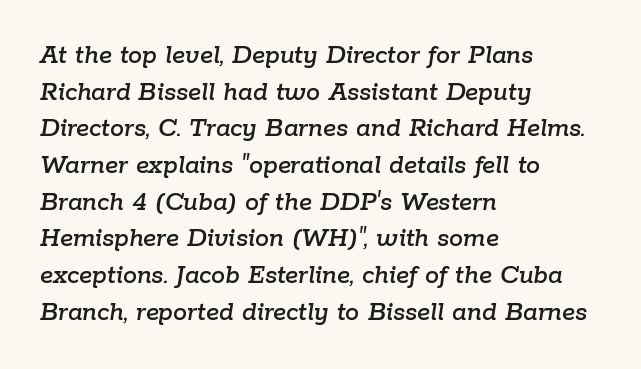
The image shows 28 px text type, italic (leaning right); set left-aligned, normal line spacing (1.31x), normal letter spacing, not underlined; low stroke contrast and a medium x-height.
